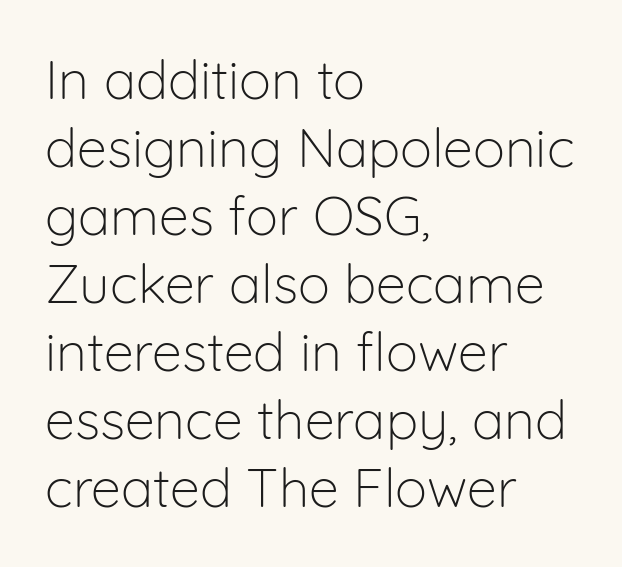
{"serif": "no", "italic": "no", "bold": "no", "weight": "light", "width": "normal", "stroke_contrast": "low", "x_height": "medium", "monospaced": "no", "underline": "no", "align": "left", "line_spacing": "normal", "line_spacing_ratio": 1.26, "letter_spacing": "normal", "letter_spacing_em": 0.0, "glyph_px": 54}
